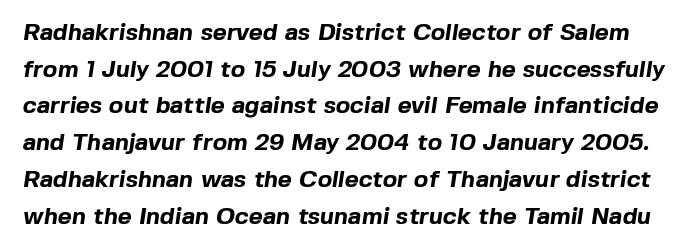
The rendering uses a bold face; every stroke is thick and dark. Check the space under the baseline: it is left empty. Line spacing here is normal. Glyph-to-glyph distance matches everyday printed text.
